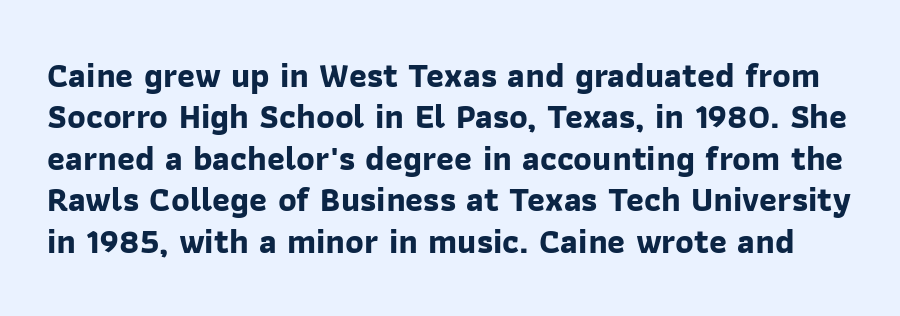
Note the varied advance widths — an 'i' is clearly narrower than an 'm'. Typographic density is high because the face is bold. Nobody drew a line under any word here. The face used here is rendered with its standard letterfit.
